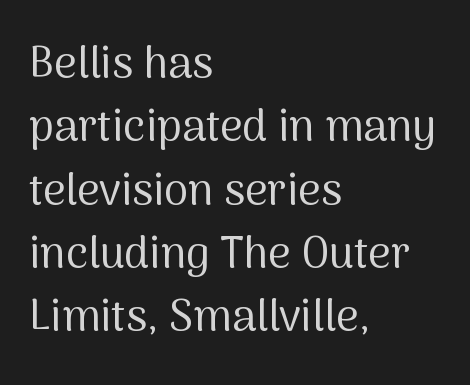
{"serif": "no", "italic": "no", "bold": "no", "weight": "regular", "width": "normal", "stroke_contrast": "medium", "x_height": "medium", "monospaced": "no", "underline": "no", "align": "left", "line_spacing": "normal", "line_spacing_ratio": 1.44, "letter_spacing": "normal", "letter_spacing_em": 0.0, "glyph_px": 44}
